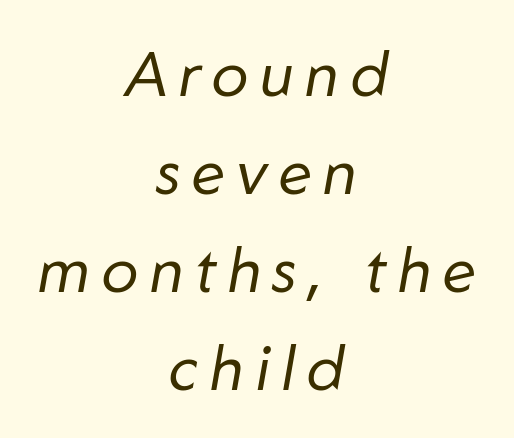
{"italic": "yes", "lean": "right", "slant_degrees": 10, "bold": "no", "weight": "regular", "width": "normal", "stroke_contrast": "low", "x_height": "medium", "monospaced": "no", "underline": "no", "align": "center", "line_spacing": "normal", "line_spacing_ratio": 1.58, "glyph_px": 62}
